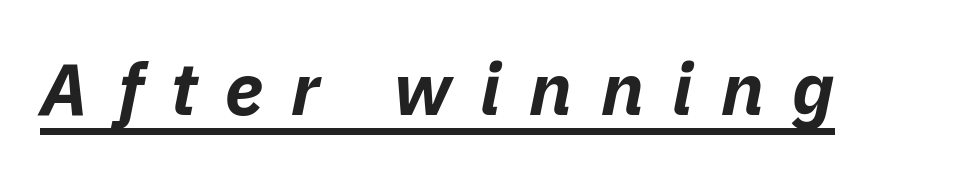
Q: Is the text bold? A: Yes.
Q: Is the text italic (slanted)? A: Yes, it leans right by about 11 degrees.
Q: Is the text underlined? A: Yes.
Q: Is the spacing between letters normal or unusually wide? A: Unusually wide.
Q: Width (condensed, normal, or wide)? A: Normal.
Q: Stroke contrast? A: Low.
Q: x-height? A: Medium.
Q: Monospaced? A: No.
